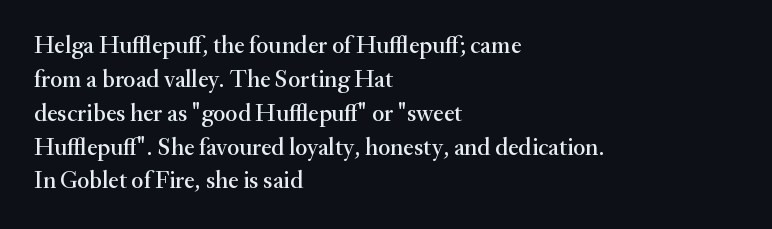
Here the glyphs are tracked normally, forming tight word shapes. A typesetter would call this leading conventional body-copy spacing. Descenders hang freely into open space. Typeset ragged right — the left edge is the straight one. Posture: upright roman.
